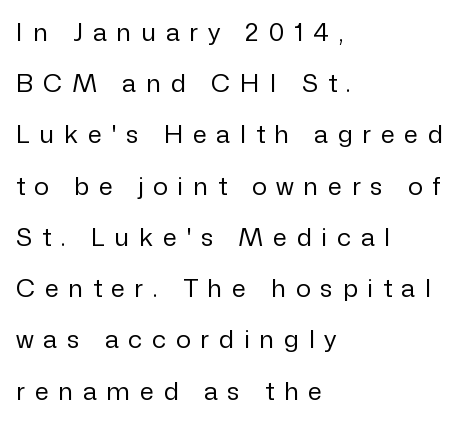
Q: Is the text bold? A: No.
Q: Is the text italic (slanted)? A: No, it is upright.
Q: Is the text underlined? A: No.
Q: How is the paragraph aligned? A: Left-aligned.
Q: Is the spacing between letters normal or unusually wide? A: Unusually wide.
Q: Is the spacing between lines tight, normal or loose? A: Loose.
